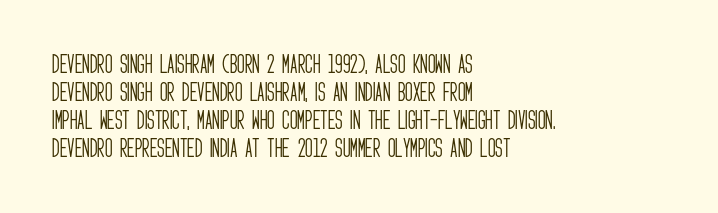
Q: Is the text bold? A: No.
Q: Is the text italic (slanted)? A: No, it is upright.
Q: Is the text underlined? A: No.
Q: How is the paragraph aligned? A: Left-aligned.
Q: Is the spacing between letters normal or unusually wide? A: Normal.
Q: Is the spacing between lines tight, normal or loose? A: Normal.
